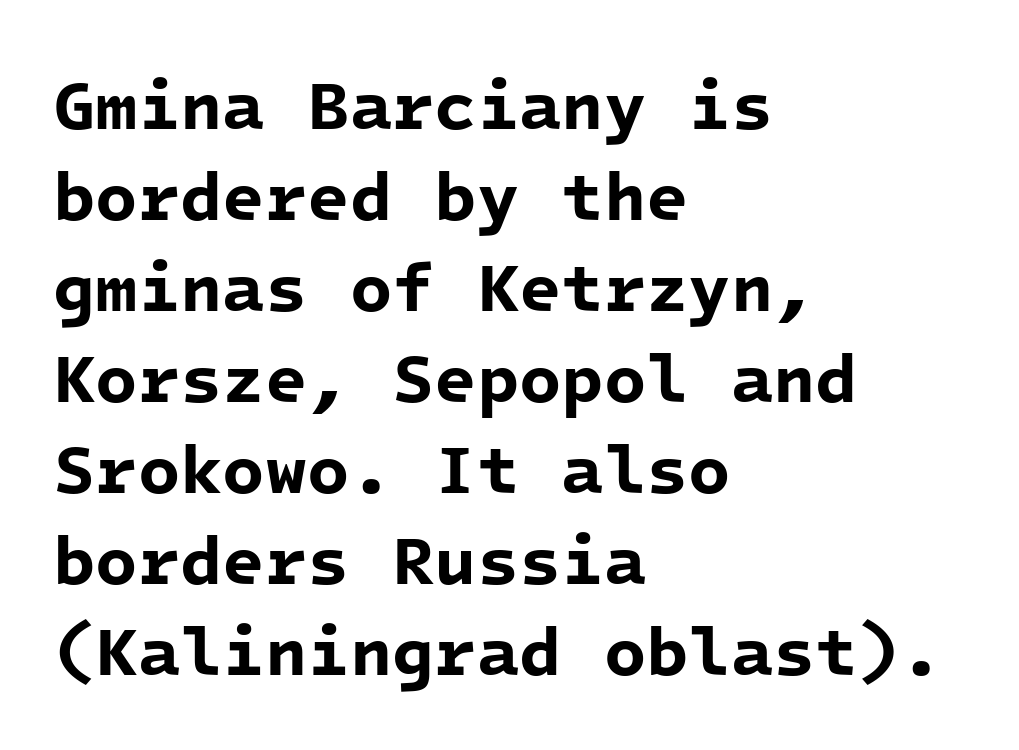
The passage shown is typed in a monospace face where columns stay perfectly aligned. The lines in this sample share a left origin and differ only in where they stop. Is there much room between lines? A standard amount, neither cramped nor airy. Look at the tracking — it's just the regular setting, nothing added.
